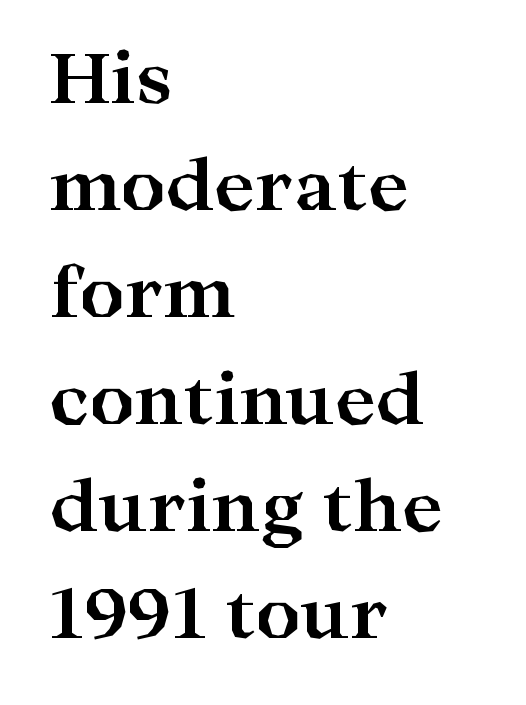
Italic? Not at all — the glyphs are vertical. Leading matches the norm, producing a regular column. The baseline area is clear. Chunky letters — that's bold for sure. The gaps between neighbouring characters are ordinary and unremarkable. A classic flush-left, rag-right setting is used for this passage.
